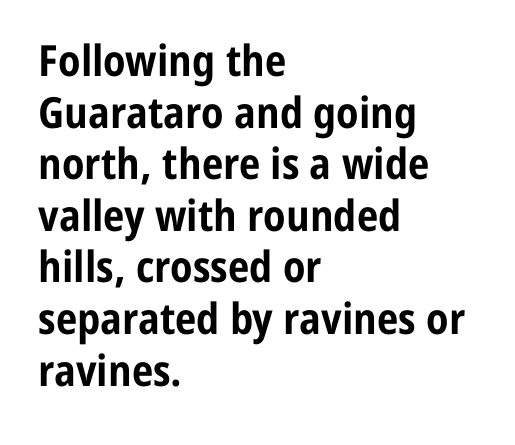
Q: Is the text bold? A: Yes.
Q: Is the text italic (slanted)? A: No, it is upright.
Q: Is the typeface a serif or a sans-serif typeface? A: Sans-serif.
Q: Is the text underlined? A: No.
Q: How is the paragraph aligned? A: Left-aligned.
Q: Is the spacing between letters normal or unusually wide? A: Normal.
Q: Width (condensed, normal, or wide)? A: Condensed.
Q: Stroke contrast? A: Low.
Q: x-height? A: Medium.
Q: Monospaced? A: No.
